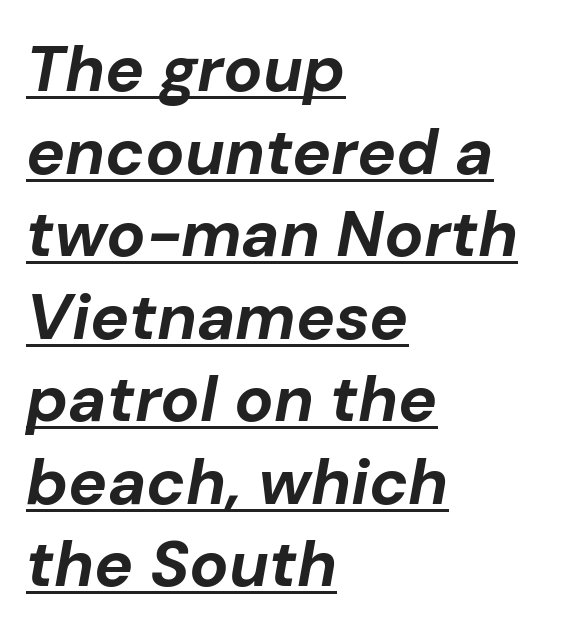
Q: Is the text bold? A: Yes.
Q: Is the text italic (slanted)? A: Yes, it leans right by about 10 degrees.
Q: Is the text underlined? A: Yes.
Q: How is the paragraph aligned? A: Left-aligned.
Q: Is the spacing between letters normal or unusually wide? A: Normal.
Q: Is the spacing between lines tight, normal or loose? A: Normal.
Q: Width (condensed, normal, or wide)? A: Normal.
Q: Stroke contrast? A: Low.
Q: x-height? A: Medium.
Q: Monospaced? A: No.
